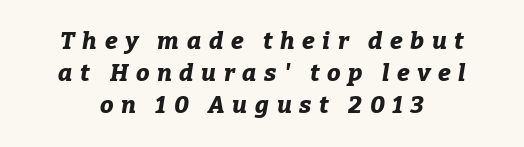
{"italic": "yes", "lean": "right", "slant_degrees": 9, "bold": "yes", "underline": "no", "align": "center", "line_spacing": "normal", "line_spacing_ratio": 1.34, "letter_spacing": "wide", "letter_spacing_em": 0.32, "glyph_px": 24}
